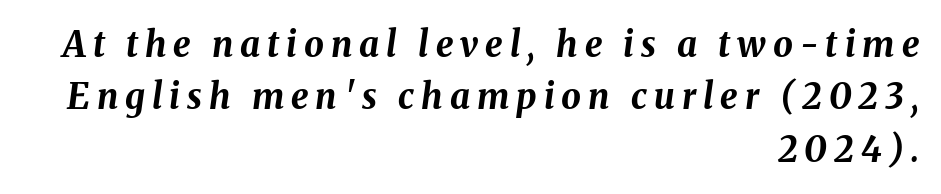
{"italic": "yes", "lean": "right", "slant_degrees": 8, "bold": "yes", "weight": "bold", "width": "normal", "stroke_contrast": "medium", "x_height": "medium", "monospaced": "no", "underline": "no", "align": "right", "line_spacing": "normal", "line_spacing_ratio": 1.5, "letter_spacing": "wide", "letter_spacing_em": 0.2, "glyph_px": 35}
